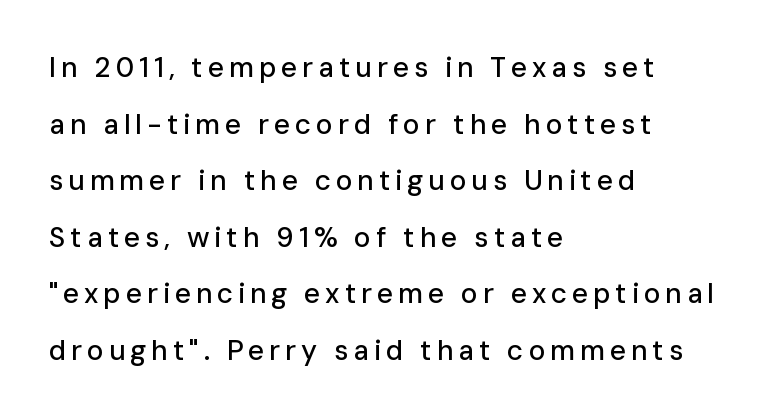
Q: Is the text italic (slanted)? A: No, it is upright.
Q: Is the typeface a serif or a sans-serif typeface? A: Sans-serif.
Q: Is the text underlined? A: No.
Q: How is the paragraph aligned? A: Left-aligned.
Q: Is the spacing between lines tight, normal or loose? A: Loose.
Q: Width (condensed, normal, or wide)? A: Normal.
Q: Stroke contrast? A: Low.
Q: x-height? A: Medium.
Q: Monospaced? A: No.
